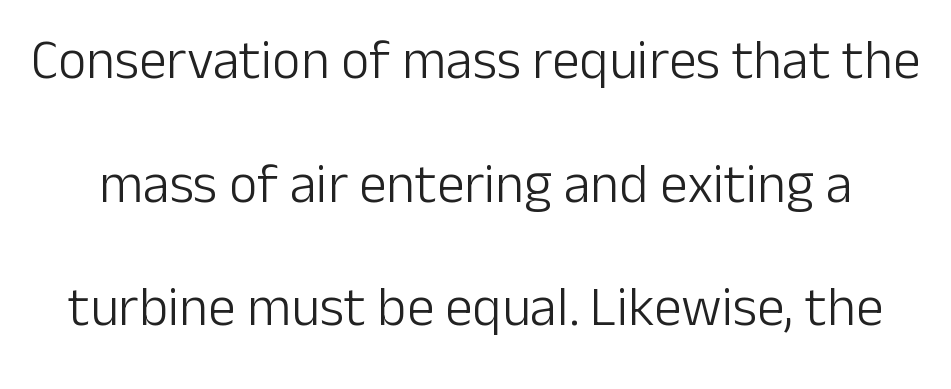
Q: Is the text bold? A: No.
Q: Is the text italic (slanted)? A: No, it is upright.
Q: Is the typeface a serif or a sans-serif typeface? A: Sans-serif.
Q: Is the text underlined? A: No.
Q: Is the spacing between letters normal or unusually wide? A: Normal.
Q: Is the spacing between lines tight, normal or loose? A: Loose.
Q: Width (condensed, normal, or wide)? A: Normal.
Q: Stroke contrast? A: Low.
Q: x-height? A: Medium.
Q: Monospaced? A: No.
